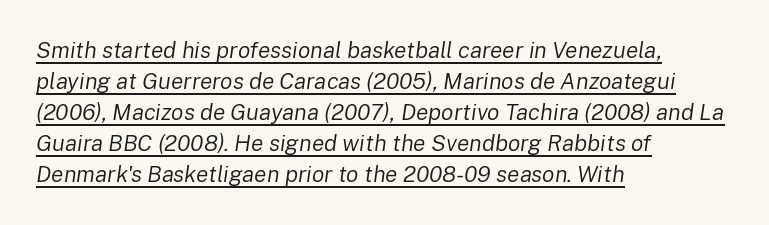
{"italic": "yes", "lean": "right", "slant_degrees": 8, "bold": "no", "underline": "yes", "align": "left", "line_spacing": "normal", "line_spacing_ratio": 1.35, "letter_spacing": "normal", "letter_spacing_em": 0.0, "glyph_px": 23}
